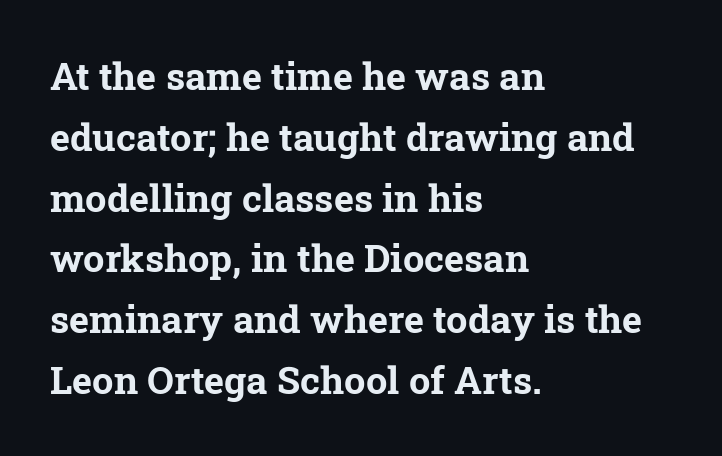
The font is running at its bold setting. Quick note: interline space is typical. The passage shown has conventional tracking throughout. A typesetter would call this proportional, since set widths differ per character. The characters display serif detailing at their extremities. The space directly below the letters is spotless.
